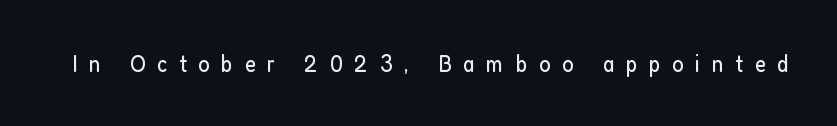
Rendered with straight, roman letterforms. Students, note that the glyphs here are deliberately spaced far apart. These glyphs show unthickened strokes, regular width or finer. Nobody drew a line under any word here.
